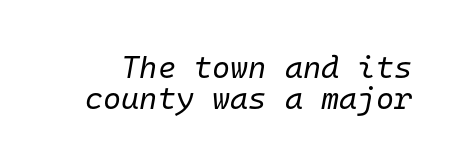
Q: Is the text bold? A: No.
Q: Is the text italic (slanted)? A: Yes, it leans right by about 10 degrees.
Q: Is the text underlined? A: No.
Q: Is the spacing between letters normal or unusually wide? A: Normal.
Q: Is the spacing between lines tight, normal or loose? A: Tight.
Q: Width (condensed, normal, or wide)? A: Normal.
Q: Stroke contrast? A: Low.
Q: x-height? A: Medium.
Q: Monospaced? A: Yes.
